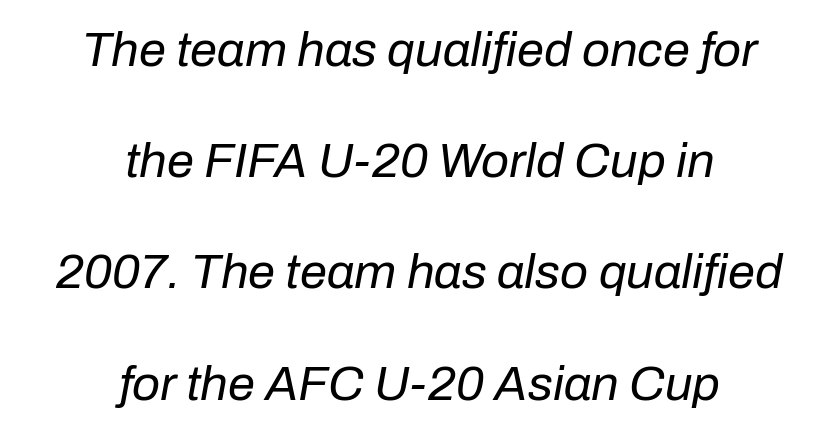
Q: Is the text bold? A: No.
Q: Is the text italic (slanted)? A: Yes, it leans right by about 10 degrees.
Q: Is the text underlined? A: No.
Q: How is the paragraph aligned? A: Centered.
Q: Is the spacing between letters normal or unusually wide? A: Normal.
Q: Is the spacing between lines tight, normal or loose? A: Loose.
Q: Width (condensed, normal, or wide)? A: Normal.
Q: Stroke contrast? A: Low.
Q: x-height? A: Medium.
Q: Monospaced? A: No.
